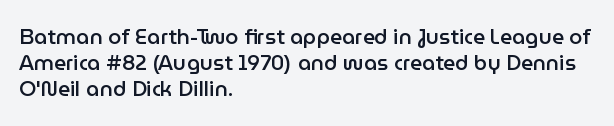
Just letters on the line, the space beneath them empty. Evenly set lines give the paragraph a standard silhouette. Compared with a centered layout, this one pins lines to the left instead. Letter spacing: default.
